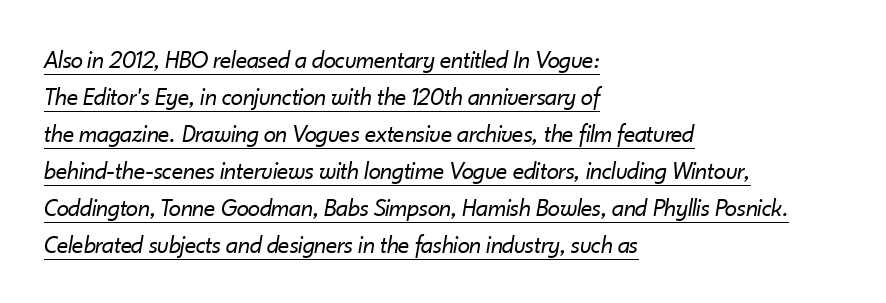
{"italic": "yes", "lean": "right", "slant_degrees": 10, "bold": "no", "underline": "yes", "align": "left", "line_spacing": "normal", "line_spacing_ratio": 1.48, "letter_spacing": "normal", "letter_spacing_em": 0.0, "glyph_px": 25}
